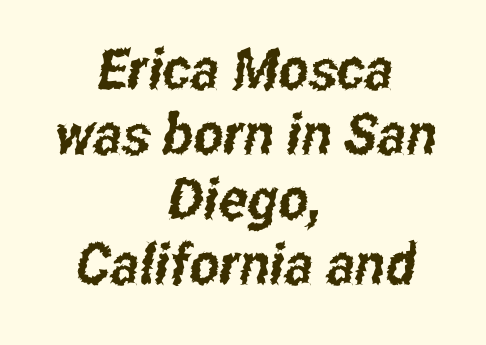
The image shows 57 px condensed sans-serif type; set centered, tight line spacing (1.14x), normal letter spacing, not underlined; low stroke contrast and a medium x-height.
